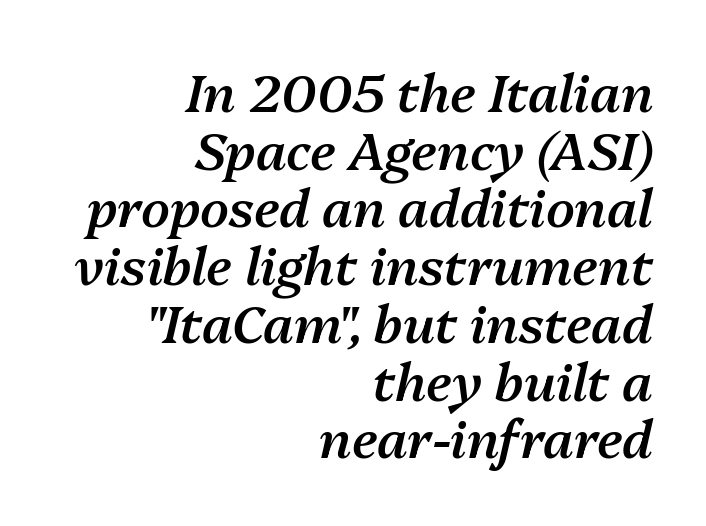
{"italic": "yes", "lean": "right", "slant_degrees": 13, "bold": "semi", "weight": "semibold", "width": "normal", "stroke_contrast": "medium", "x_height": "medium", "monospaced": "no", "underline": "no", "align": "right", "line_spacing": "tight", "line_spacing_ratio": 1.11, "letter_spacing": "normal", "letter_spacing_em": 0.0, "glyph_px": 52}
